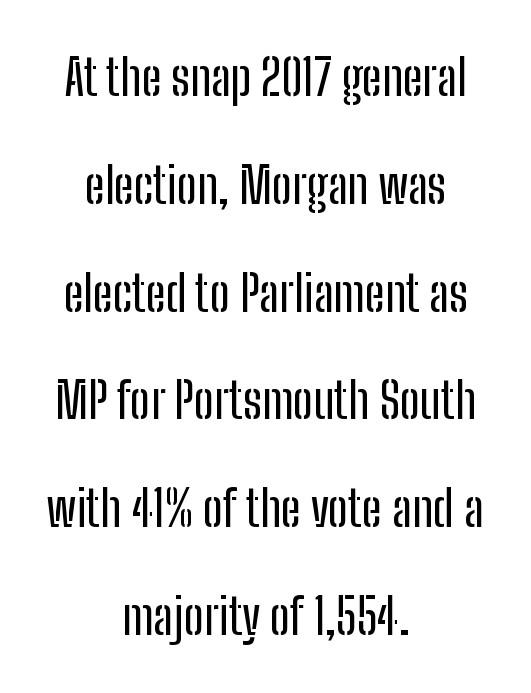
The image shows 49 px condensed sans-serif type, upright; set centered, loose line spacing (2.2x), normal letter spacing, not underlined; low stroke contrast and a medium x-height.
